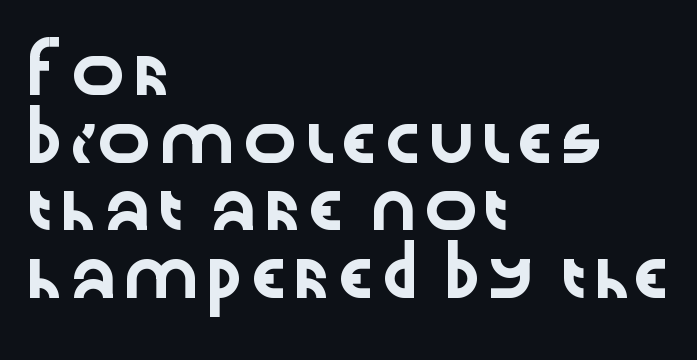
Teacher's note: observe the even left margin — that is flush-left alignment. The passage shown is typed in a proportional face where columns would drift. Upright lettering throughout. No feet cap the strokes, marking this as sans-serif type.
